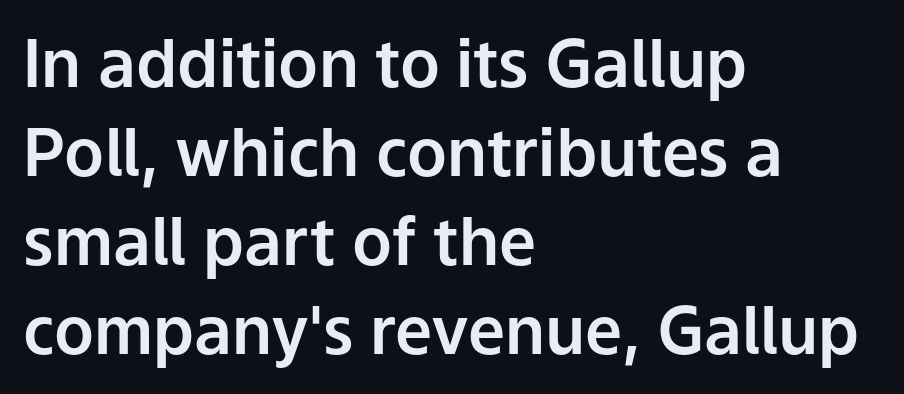
Q: Is the text italic (slanted)? A: No, it is upright.
Q: Is the typeface a serif or a sans-serif typeface? A: Sans-serif.
Q: Is the text underlined? A: No.
Q: How is the paragraph aligned? A: Left-aligned.
Q: Is the spacing between letters normal or unusually wide? A: Normal.
Q: Is the spacing between lines tight, normal or loose? A: Normal.
Q: Width (condensed, normal, or wide)? A: Normal.
Q: Stroke contrast? A: Low.
Q: x-height? A: Medium.
Q: Monospaced? A: No.
